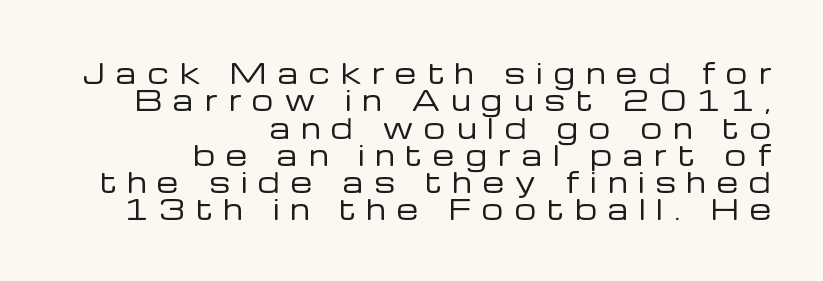
Q: Is the text bold? A: No.
Q: Is the text italic (slanted)? A: No, it is upright.
Q: Is the text underlined? A: No.
Q: How is the paragraph aligned? A: Right-aligned.
Q: Is the spacing between letters normal or unusually wide? A: Unusually wide.
Q: Is the spacing between lines tight, normal or loose? A: Tight.
